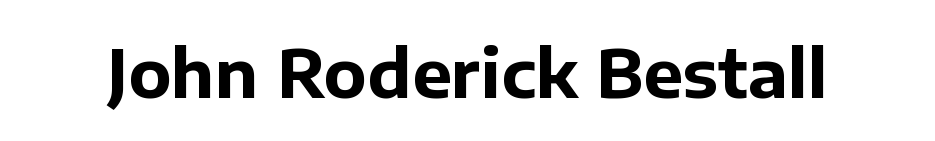
Q: Is the text bold? A: Yes.
Q: Is the text italic (slanted)? A: No, it is upright.
Q: Is the typeface a serif or a sans-serif typeface? A: Sans-serif.
Q: Is the text underlined? A: No.
Q: Is the spacing between letters normal or unusually wide? A: Normal.
Q: Width (condensed, normal, or wide)? A: Normal.
Q: Stroke contrast? A: Low.
Q: x-height? A: Medium.
Q: Monospaced? A: No.
